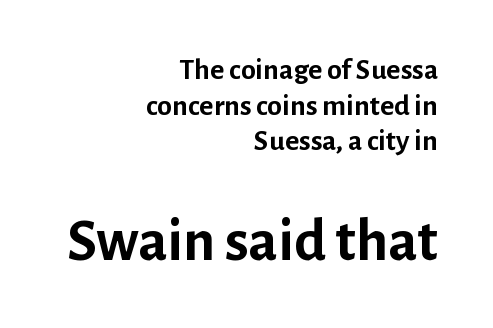
Q: Is the text bold? A: Yes.
Q: Is the text italic (slanted)? A: No, it is upright.
Q: Is the typeface a serif or a sans-serif typeface? A: Sans-serif.
Q: Is the text underlined? A: No.
Q: How is the paragraph aligned? A: Right-aligned.
Q: Is the spacing between letters normal or unusually wide? A: Normal.
Q: Which block of text is set in a larger size, the first (top) or the second (bottom)? A: The second (bottom) one.
Q: Width (condensed, normal, or wide)? A: Normal.
Q: Stroke contrast? A: Low.
Q: x-height? A: Medium.
Q: Monospaced? A: No.
